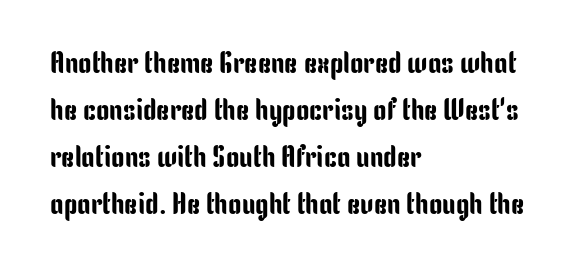
{"serif": "no", "italic": "no", "width": "condensed", "stroke_contrast": "low", "x_height": "medium", "monospaced": "no", "underline": "no", "align": "left", "line_spacing": "normal", "line_spacing_ratio": 1.57, "letter_spacing": "normal", "letter_spacing_em": 0.0, "glyph_px": 30}
